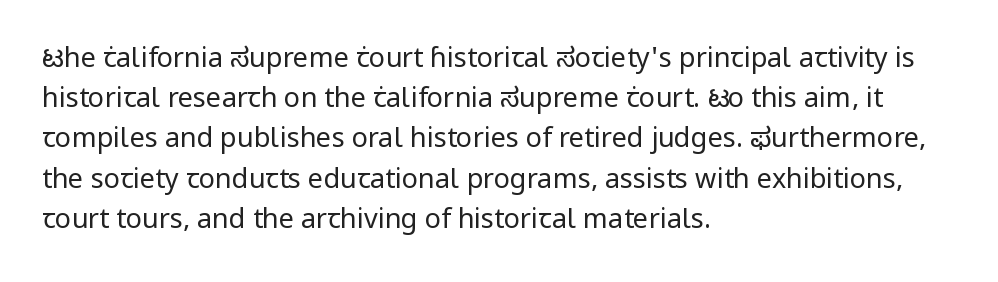
{"italic": "no", "bold": "no", "underline": "no", "align": "left", "line_spacing": "normal", "line_spacing_ratio": 1.49, "letter_spacing": "normal", "letter_spacing_em": 0.0, "glyph_px": 27}
